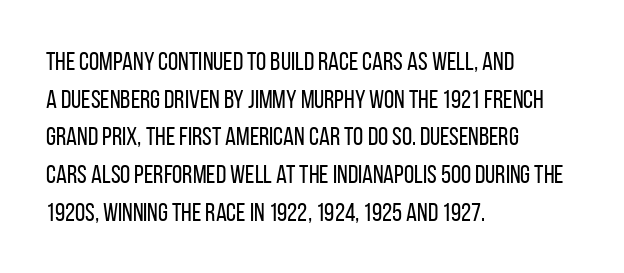
The image shows 26 px text type, upright; set left-aligned, normal line spacing (1.45x), normal letter spacing, not underlined.
